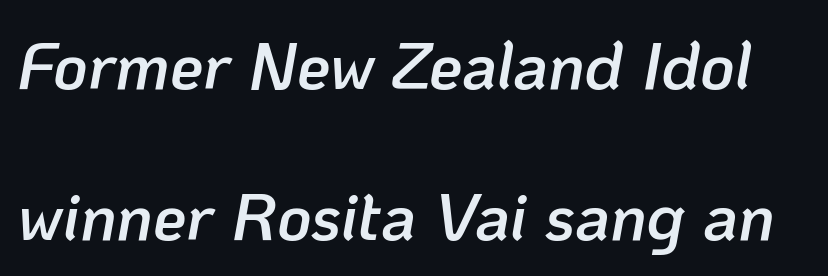
These lines carry some extra weight — a demibold, not a full bold. Would a proofreader flag this as italicized? Yes. This rendering leaves character spacing at its baseline value. The passage shown is not underscored anywhere. How would I describe the line gaps? Wide and relaxed.
